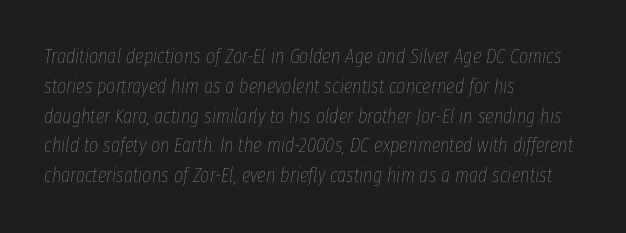
{"italic": "yes", "lean": "right", "slant_degrees": 8, "bold": "no", "underline": "no", "align": "left", "line_spacing": "normal", "line_spacing_ratio": 1.49, "letter_spacing": "normal", "letter_spacing_em": 0.0, "glyph_px": 20}
